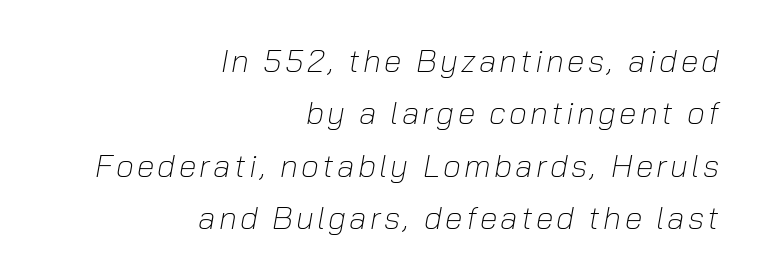
{"italic": "yes", "lean": "right", "slant_degrees": 10, "bold": "no", "weight": "light", "width": "normal", "stroke_contrast": "low", "x_height": "medium", "monospaced": "no", "underline": "no", "align": "right", "line_spacing": "normal", "line_spacing_ratio": 1.64, "glyph_px": 32}
